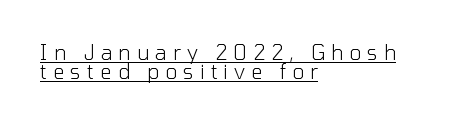
Compared with a centered layout, this one pins lines to the left instead. The letters look calm and open, with moderate or lighter stems. Cramped leading. Somebody hit Ctrl+U on this one — the words are underlined. Between one letter and the next there's a generous, obvious gap.
